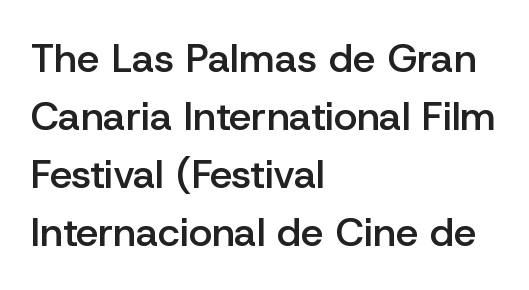
The font is running at a semibold setting, under full bold. No extra tracking has been applied to these lines. Style check: upright. Interline gaps are of average width in this sample. The face used here is proportionally spaced, like ordinary book or web type.
